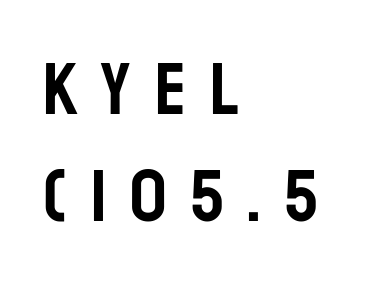
The lettering holds an erect, upright posture throughout. Leftover space on each line is placed entirely after the last word. The passage shown is typed in a proportional face where columns would drift. Type style note: lacks serifs. The horizontal fit of the characters is loose and conspicuously gappy. The vertical gap from one line to the next is medium.
